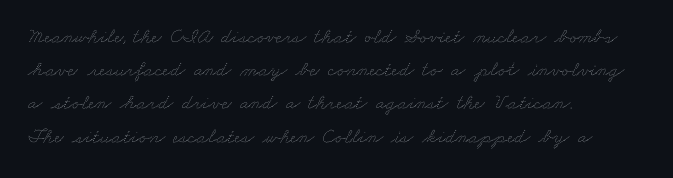
The image shows 21 px text type; set left-aligned, normal line spacing (1.58x), normal letter spacing, not underlined.
